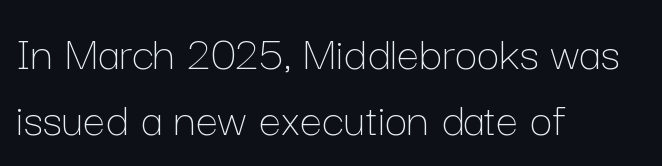
The image shows 50 px thin type, upright; set left-aligned, normal line spacing (1.32x), normal letter spacing, not underlined; low stroke contrast and a medium x-height.
